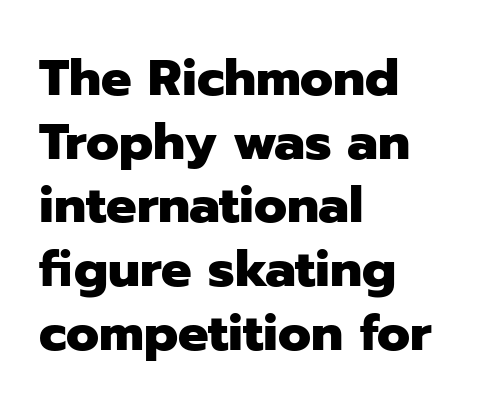
The image shows 51 px heavy sans-serif type, upright; set left-aligned, normal line spacing (1.25x), normal letter spacing, not underlined; low stroke contrast and a medium x-height.
